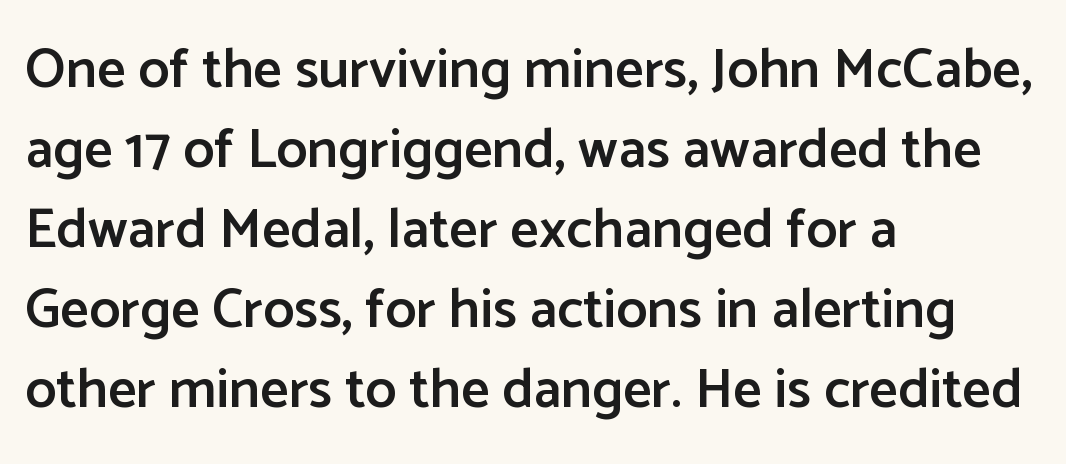
The image shows 56 px semibold sans-serif type, upright; set left-aligned, normal line spacing (1.43x), normal letter spacing, not underlined; low stroke contrast and a medium x-height.
